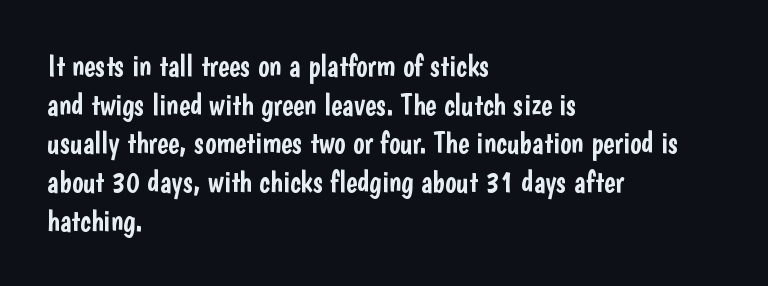
{"serif": "no", "italic": "no", "width": "condensed", "stroke_contrast": "low", "x_height": "medium", "monospaced": "no", "underline": "no", "align": "left", "line_spacing": "normal", "line_spacing_ratio": 1.29, "letter_spacing": "normal", "letter_spacing_em": 0.0, "glyph_px": 30}
